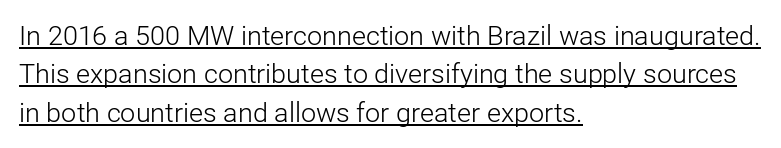
The image shows 27 px text type, upright; set left-aligned, normal line spacing (1.42x), normal letter spacing, underlined.
